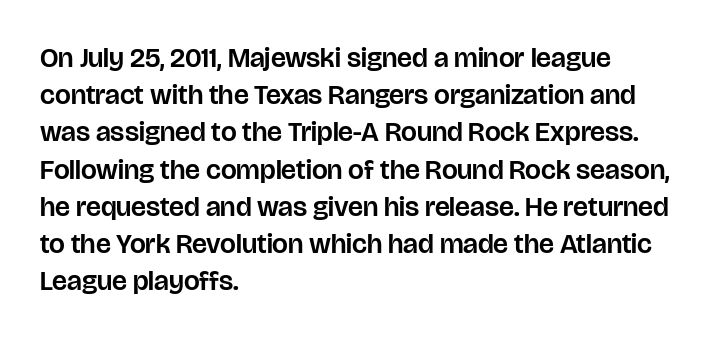
The image shows 28 px sans-serif type, upright; set left-aligned, normal line spacing (1.33x), normal letter spacing, not underlined; low stroke contrast and a large x-height.
